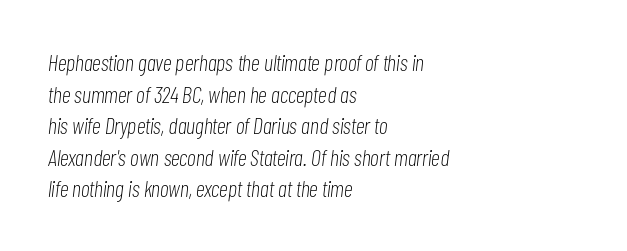
The image shows 23 px text type, italic (leaning right); set left-aligned, normal line spacing (1.37x), normal letter spacing, not underlined.
